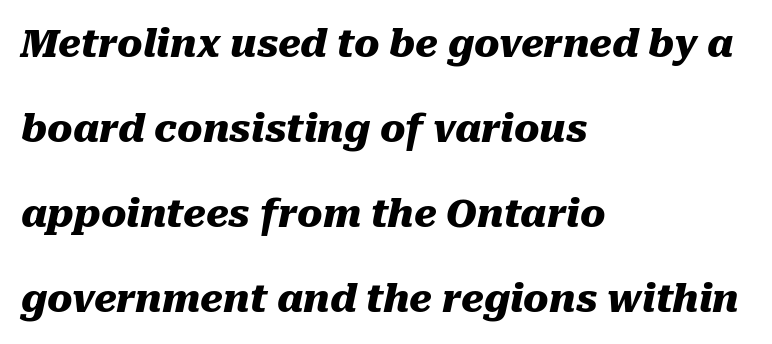
{"italic": "yes", "lean": "right", "slant_degrees": 10, "bold": "yes", "weight": "heavy", "width": "normal", "stroke_contrast": "medium", "x_height": "medium", "monospaced": "no", "underline": "no", "align": "left", "line_spacing": "loose", "line_spacing_ratio": 2.24, "letter_spacing": "normal", "letter_spacing_em": 0.0, "glyph_px": 38}
